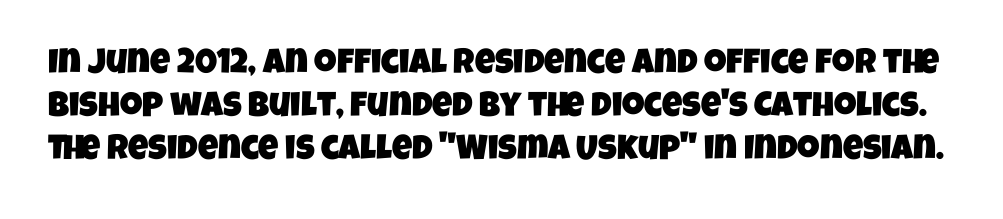
The image shows 35 px condensed sans-serif type; set line spacing 1.23x, normal letter spacing, not underlined; low stroke contrast and a large x-height.
